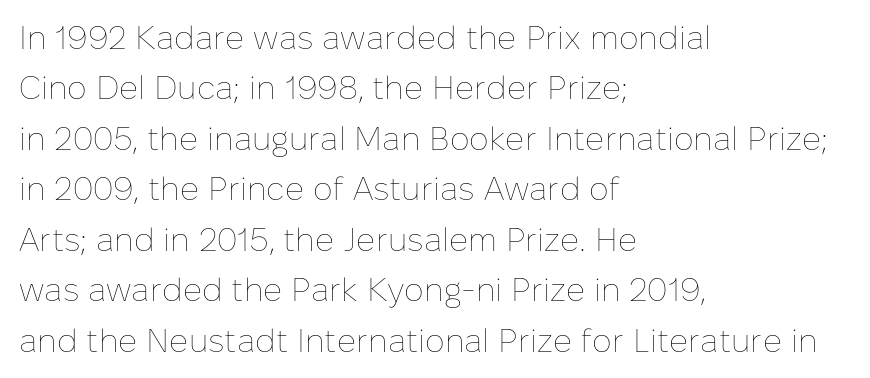
{"italic": "no", "bold": "no", "weight": "thin", "width": "normal", "stroke_contrast": "low", "x_height": "medium", "monospaced": "no", "underline": "no", "align": "left", "line_spacing": "normal", "line_spacing_ratio": 1.53, "letter_spacing": "normal", "letter_spacing_em": 0.0, "glyph_px": 33}
